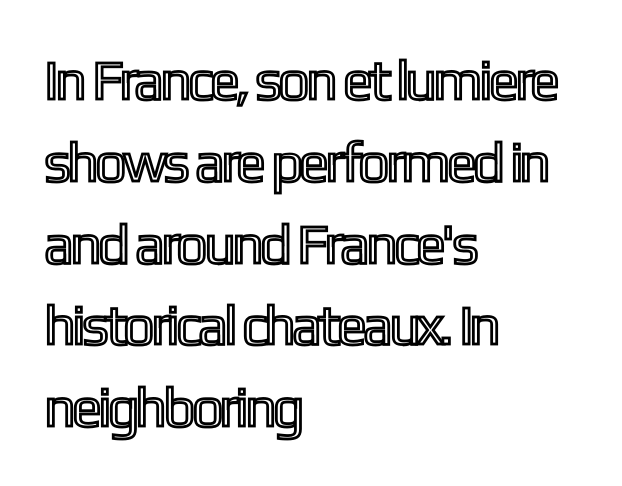
The image shows 56 px condensed type, upright; set left-aligned, normal line spacing (1.46x), normal letter spacing, not underlined; a medium x-height.
